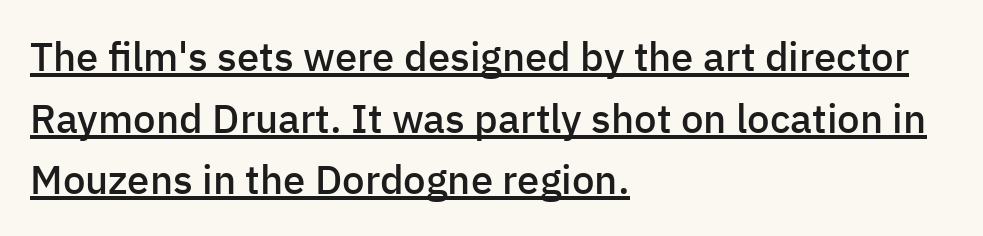
Q: Is the text bold? A: Semi-bold.
Q: Is the text italic (slanted)? A: No, it is upright.
Q: Is the typeface a serif or a sans-serif typeface? A: Sans-serif.
Q: Is the text underlined? A: Yes.
Q: How is the paragraph aligned? A: Left-aligned.
Q: Is the spacing between letters normal or unusually wide? A: Normal.
Q: Is the spacing between lines tight, normal or loose? A: Normal.
Q: Width (condensed, normal, or wide)? A: Normal.
Q: Stroke contrast? A: Low.
Q: x-height? A: Medium.
Q: Monospaced? A: No.
